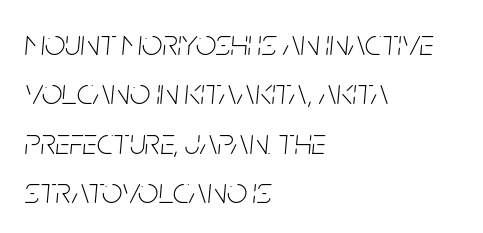
Q: Is the text bold? A: No.
Q: Is the text italic (slanted)? A: Yes, it leans right by about 5 degrees.
Q: Is the text underlined? A: No.
Q: How is the paragraph aligned? A: Left-aligned.
Q: Is the spacing between letters normal or unusually wide? A: Normal.
Q: Is the spacing between lines tight, normal or loose? A: Normal.
Q: Width (condensed, normal, or wide)? A: Condensed.
Q: Stroke contrast? A: Low.
Q: x-height? A: Large.
Q: Monospaced? A: No.
